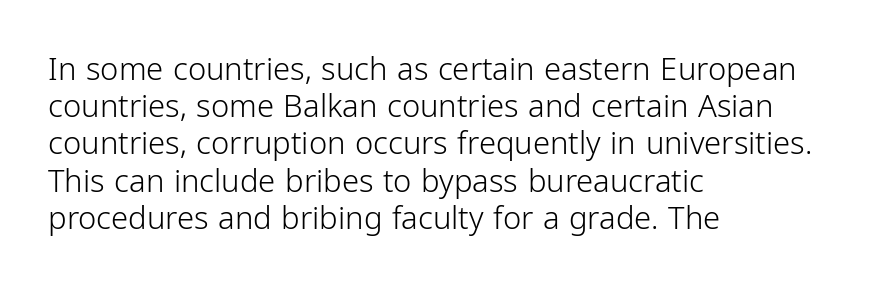
The paragraph has a hard left edge and a soft right edge. The font is comparable to plain body text, perhaps lighter. Descenders are the only things crossing below the line. The horizontal fit of the characters is conventional and even. Characters remain perfectly vertical along every line. No feet cap the strokes, marking this as sans-serif type.
